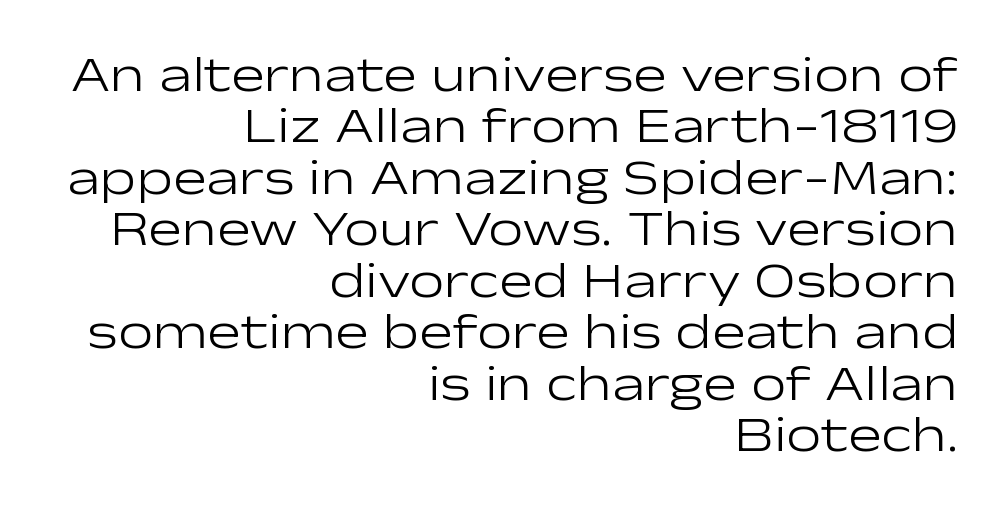
{"serif": "no", "italic": "no", "bold": "no", "weight": "light", "width": "wide", "stroke_contrast": "low", "x_height": "medium", "monospaced": "no", "underline": "no", "align": "right", "line_spacing": "tight", "line_spacing_ratio": 1.03, "letter_spacing": "normal", "letter_spacing_em": 0.0, "glyph_px": 50}
